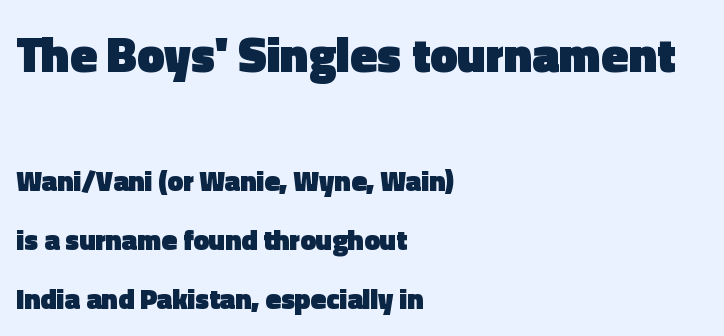
The image shows 49 px heavy sans-serif type, upright; set left-aligned, loose line spacing (2.11x), normal letter spacing, not underlined; the first (top) block is 1.75x larger; a medium x-height.
